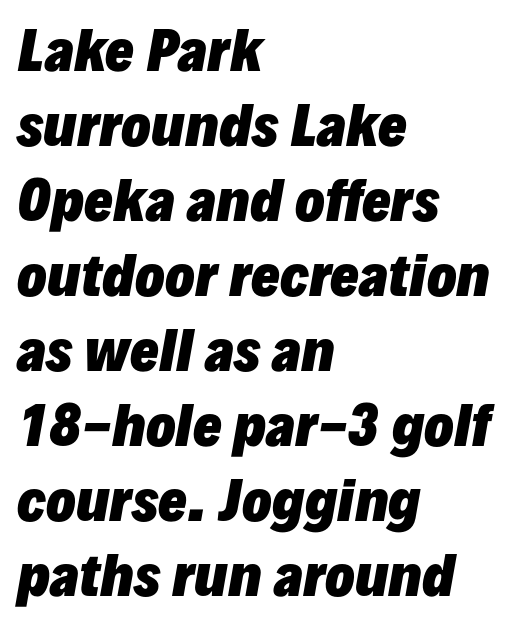
Q: Is the text bold? A: Yes.
Q: Is the text italic (slanted)? A: Yes, it leans right by about 10 degrees.
Q: Is the text underlined? A: No.
Q: How is the paragraph aligned? A: Left-aligned.
Q: Is the spacing between letters normal or unusually wide? A: Normal.
Q: Is the spacing between lines tight, normal or loose? A: Normal.
Q: Width (condensed, normal, or wide)? A: Normal.
Q: Stroke contrast? A: Low.
Q: x-height? A: Medium.
Q: Monospaced? A: No.
